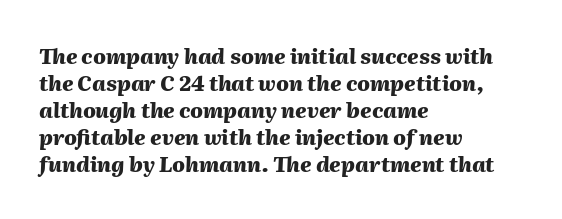
{"italic": "yes", "lean": "right", "slant_degrees": 2, "bold": "yes", "underline": "no", "align": "left", "line_spacing": "normal", "line_spacing_ratio": 1.29, "letter_spacing": "normal", "letter_spacing_em": 0.0, "glyph_px": 21}
